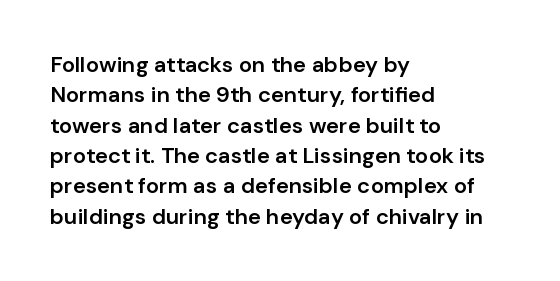
Q: Is the text bold? A: Semi-bold.
Q: Is the text italic (slanted)? A: No, it is upright.
Q: Is the text underlined? A: No.
Q: How is the paragraph aligned? A: Left-aligned.
Q: Is the spacing between letters normal or unusually wide? A: Normal.
Q: Is the spacing between lines tight, normal or loose? A: Normal.
